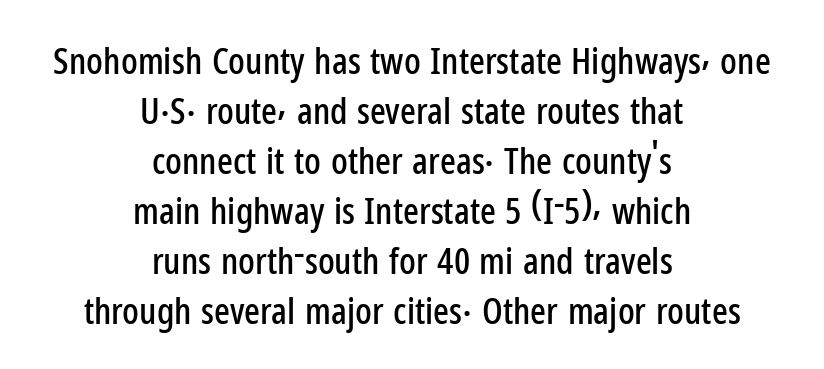
Notice how the passage keeps no hard edge, just a central spine. No word sits above an underline. I'd call this a sans setting — the letters go barefoot. Each new line begins a customary step beneath the previous one. The tracking reads as untouched default to a designer's eye. You could not count columns in this text — the font is proportionally spaced.
